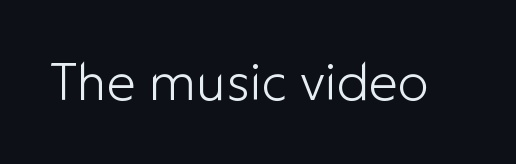
A bare baseline throughout the passage. No heavy texture on the line: the type isn't bold. The axis of the letterforms is exactly vertical. Is this a sans? Yes — the strokes have no serifs.
